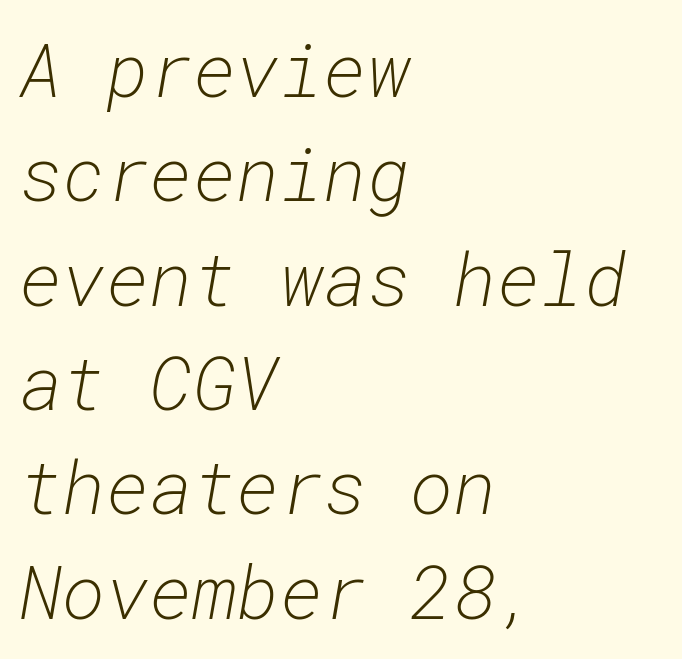
Q: Is the text bold? A: No.
Q: Is the text italic (slanted)? A: Yes, it leans right by about 10 degrees.
Q: Is the text underlined? A: No.
Q: How is the paragraph aligned? A: Left-aligned.
Q: Is the spacing between letters normal or unusually wide? A: Normal.
Q: Is the spacing between lines tight, normal or loose? A: Normal.
Q: Width (condensed, normal, or wide)? A: Normal.
Q: Stroke contrast? A: Low.
Q: x-height? A: Medium.
Q: Monospaced? A: Yes.
